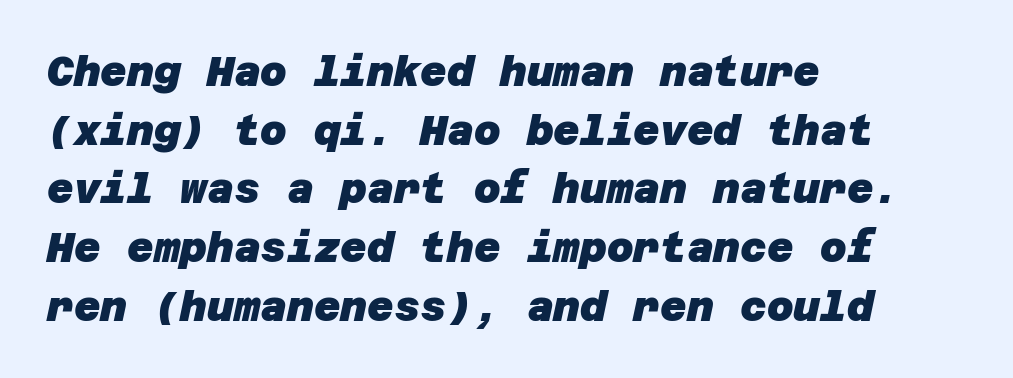
This block has exactly the height ordinary leading produces. The text block is weighted toward the left margin, trailing off unevenly rightward. These lines are composed in type without serifs. Here the glyphs are tracked normally, forming tight word shapes.
